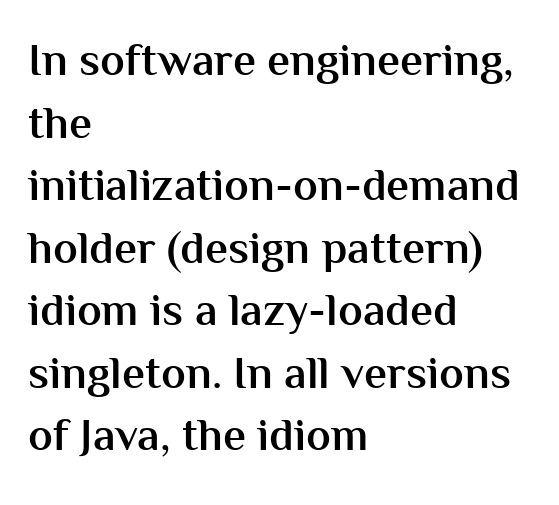
Q: Is the text bold? A: Semi-bold.
Q: Is the text italic (slanted)? A: No, it is upright.
Q: Is the typeface a serif or a sans-serif typeface? A: Sans-serif.
Q: Is the text underlined? A: No.
Q: How is the paragraph aligned? A: Left-aligned.
Q: Is the spacing between letters normal or unusually wide? A: Normal.
Q: Is the spacing between lines tight, normal or loose? A: Normal.
Q: Width (condensed, normal, or wide)? A: Normal.
Q: Stroke contrast? A: Medium.
Q: x-height? A: Medium.
Q: Monospaced? A: No.
